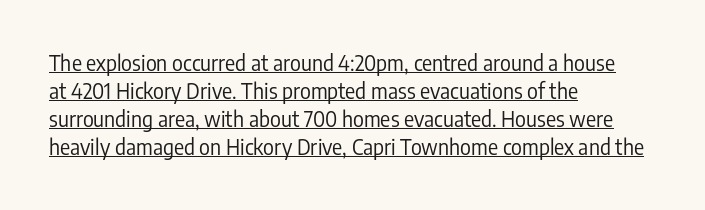
The image shows 21 px text type, upright; set left-aligned, normal line spacing (1.34x), normal letter spacing, underlined.
